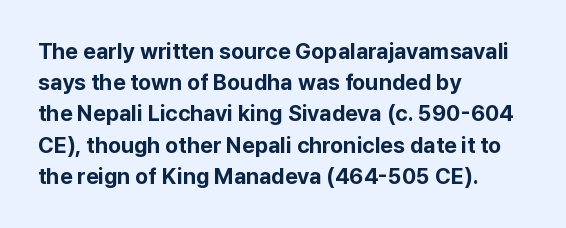
Q: Is the text bold? A: Yes.
Q: Is the text italic (slanted)? A: No, it is upright.
Q: Is the text underlined? A: No.
Q: How is the paragraph aligned? A: Left-aligned.
Q: Is the spacing between letters normal or unusually wide? A: Normal.
Q: Is the spacing between lines tight, normal or loose? A: Normal.
